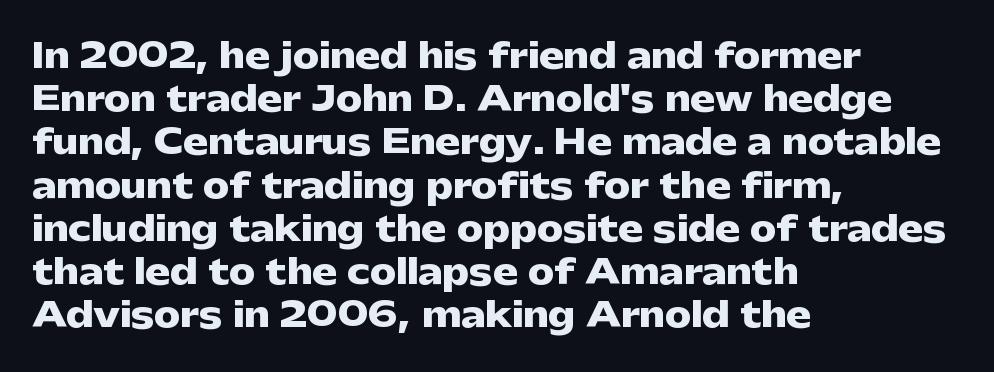
No extra tracking has been applied to these lines. Set as a true bold cut, around the 700 mark. Designer's note — italics off, roman on. Descender tails drop into unmarked territory. A typesetter would call this proportional, since set widths differ per character.
